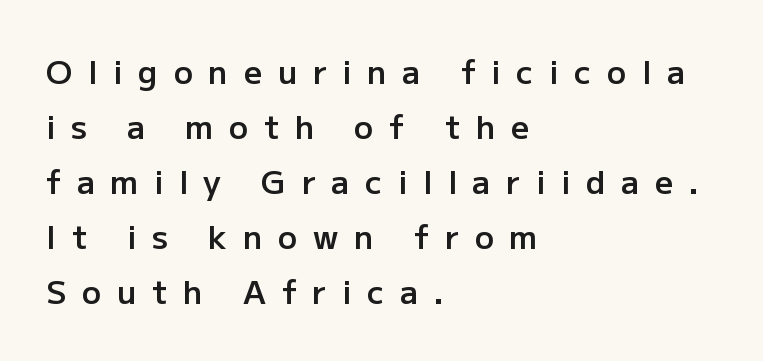
No italicization has been applied; the sample stays upright. The letterforms stand isolated, each surrounded by extra space. The letters advance in unequal steps, a hallmark of proportional type. The typeface chosen for these lines omits serifs. Decoration check: the copy has no underline. Casual observation: everything's shoved over to the left.
